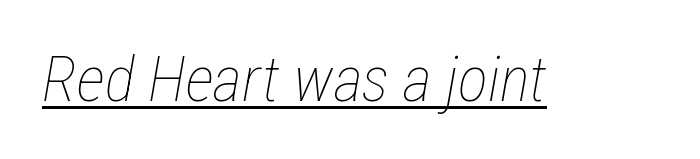
{"italic": "yes", "lean": "right", "slant_degrees": 12, "bold": "no", "weight": "thin", "width": "condensed", "stroke_contrast": "low", "x_height": "medium", "monospaced": "no", "underline": "yes", "letter_spacing": "normal", "letter_spacing_em": 0.0, "glyph_px": 63}
